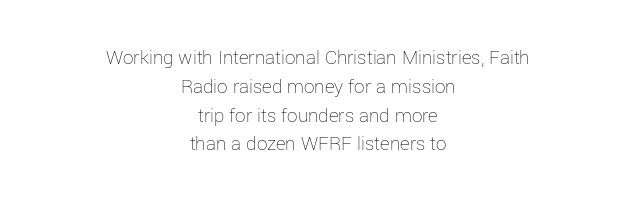
Quick note: not italic, upright. Between one letter and the next there's only the usual sliver of space. No extra ink here — the face is not bold. How would I describe the line gaps? Plain and ordinary. The rendering positions every line midway between the sides. Descenders hang freely into open space.
